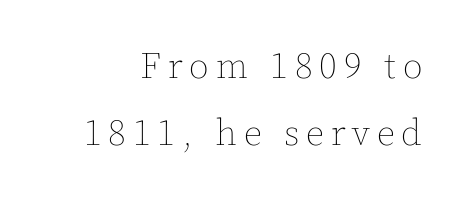
Q: Is the text bold? A: No.
Q: Is the text italic (slanted)? A: No, it is upright.
Q: Is the text underlined? A: No.
Q: Width (condensed, normal, or wide)? A: Normal.
Q: x-height? A: Medium.
Q: Monospaced? A: No.
